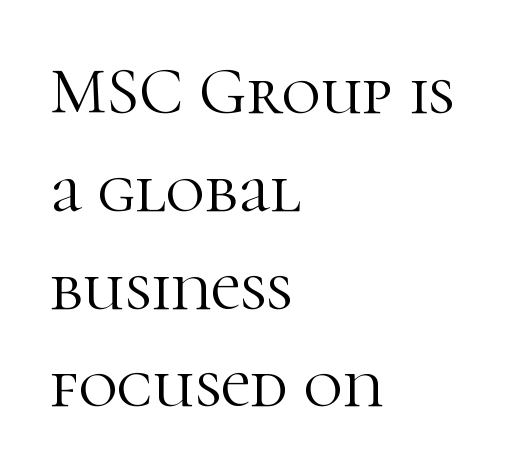
{"serif": "yes", "italic": "no", "bold": "no", "weight": "light", "width": "normal", "stroke_contrast": "high", "x_height": "medium", "monospaced": "no", "underline": "no", "align": "left", "line_spacing": "normal", "line_spacing_ratio": 1.46, "letter_spacing": "normal", "letter_spacing_em": 0.0, "glyph_px": 67}
